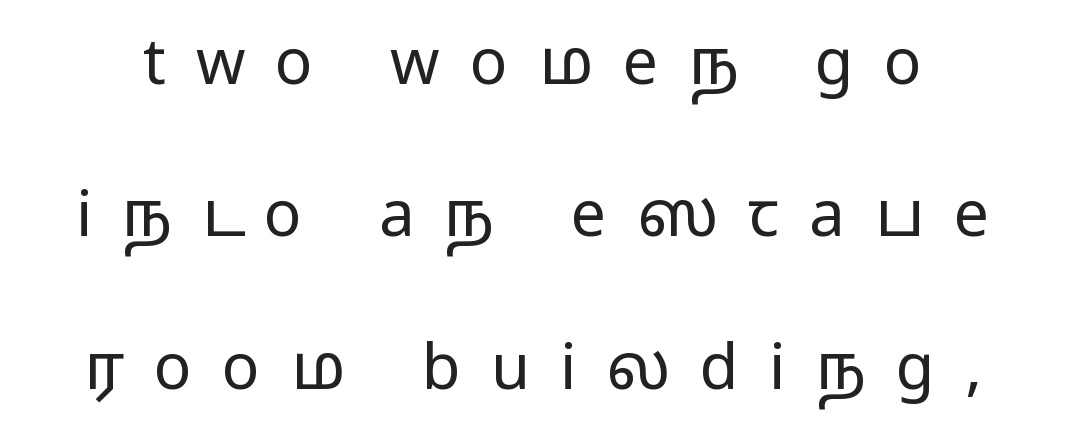
The image shows 63 px regular-weight, wide sans-serif type, upright; set loose line spacing (2.42x), unusually wide letter spacing (+0.48 em), not underlined; low stroke contrast and a medium x-height.
